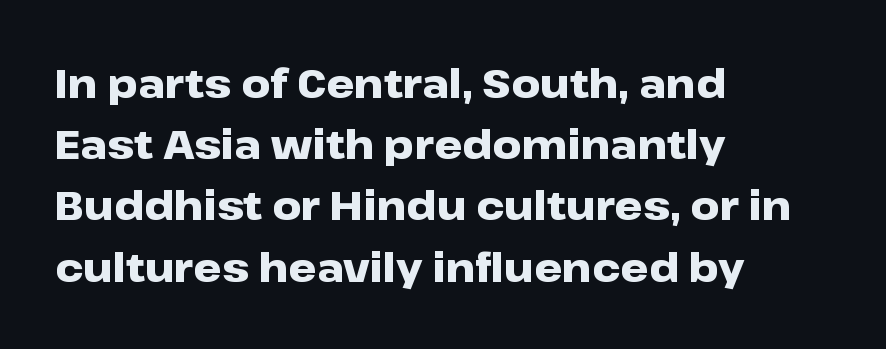
Ordinary non-slanted type is in use. In terms of weight, the rendering is a true, heavy bold. Whoever set this chose a conventional vertical rhythm. Check the space under the baseline: it is left empty. Think of a printed novel: that variable character pitch is what you see here.
